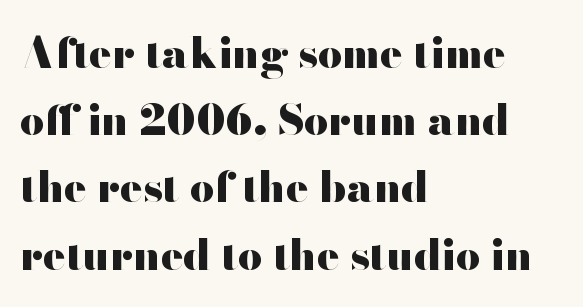
Q: Is the text bold? A: Yes.
Q: Is the text italic (slanted)? A: No, it is upright.
Q: Is the typeface a serif or a sans-serif typeface? A: Sans-serif.
Q: Is the text underlined? A: No.
Q: How is the paragraph aligned? A: Left-aligned.
Q: Is the spacing between letters normal or unusually wide? A: Normal.
Q: Is the spacing between lines tight, normal or loose? A: Normal.
Q: Width (condensed, normal, or wide)? A: Wide.
Q: Stroke contrast? A: High.
Q: x-height? A: Small.
Q: Monospaced? A: No.
